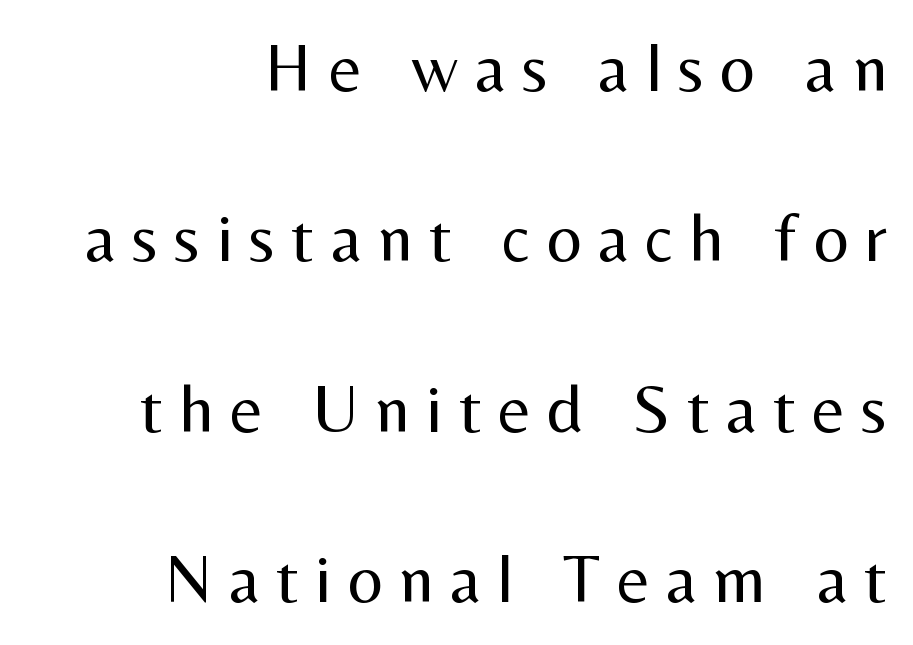
Airy leading. The weight tops out at a normal text grade. You could not count columns in this text — the font is proportionally spaced. This rendering uses right alignment, leaving the left contour irregular. Any mark beneath the type? The region is blank.
